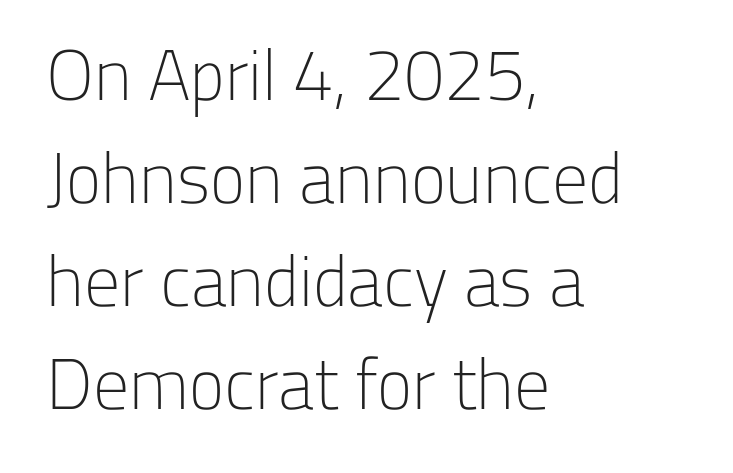
The face looks like a standard text weight, possibly lighter. Interline gaps are of average width in this sample. The baseline area is clear. Rendered with straight, roman letterforms. Is this a fixed-width face? No — the glyphs have proportional, varying widths.
